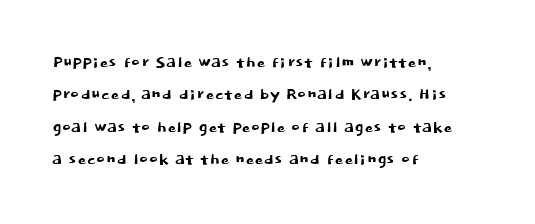
Q: Is the text italic (slanted)? A: No, it is upright.
Q: Is the text underlined? A: No.
Q: How is the paragraph aligned? A: Left-aligned.
Q: Is the spacing between letters normal or unusually wide? A: Normal.
Q: Is the spacing between lines tight, normal or loose? A: Normal.
